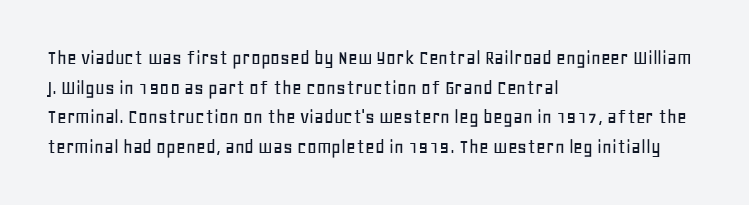
Q: Is the text italic (slanted)? A: No, it is upright.
Q: Is the text underlined? A: No.
Q: How is the paragraph aligned? A: Left-aligned.
Q: Is the spacing between letters normal or unusually wide? A: Normal.
Q: Is the spacing between lines tight, normal or loose? A: Normal.
